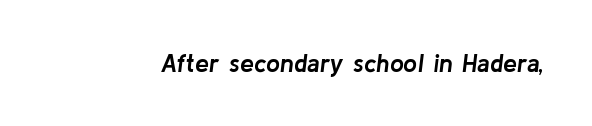
A typesetter would mark this as italic. In terms of letterspacing, this is plain default setting. Heavy, bold letterforms. Honestly, there is no underline to notice here at all.
